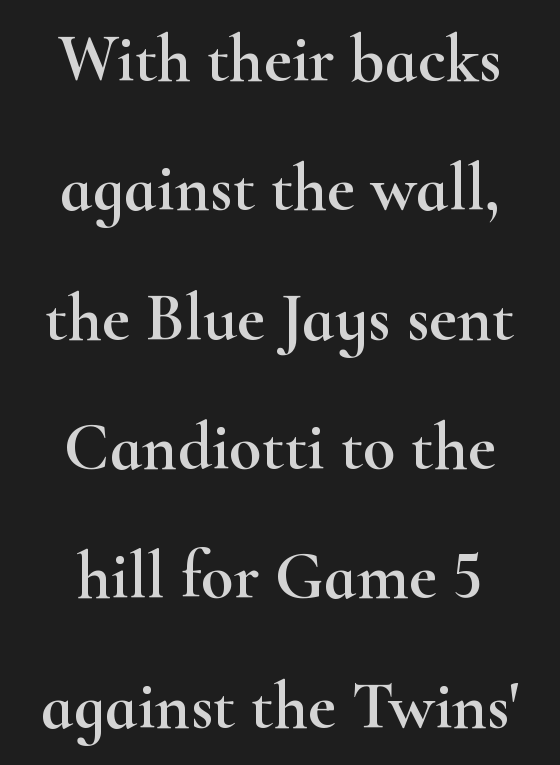
Q: Is the text italic (slanted)? A: No, it is upright.
Q: Is the typeface a serif or a sans-serif typeface? A: Serif.
Q: Is the text underlined? A: No.
Q: How is the paragraph aligned? A: Centered.
Q: Is the spacing between letters normal or unusually wide? A: Normal.
Q: Is the spacing between lines tight, normal or loose? A: Loose.
Q: Width (condensed, normal, or wide)? A: Wide.
Q: Stroke contrast? A: High.
Q: x-height? A: Small.
Q: Monospaced? A: No.
